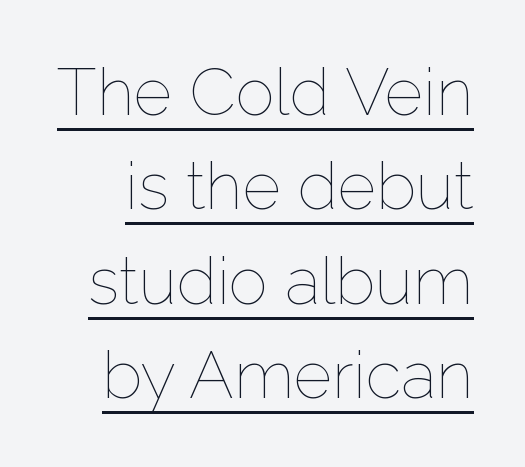
{"italic": "no", "bold": "no", "weight": "thin", "width": "normal", "stroke_contrast": "low", "x_height": "medium", "monospaced": "no", "underline": "yes", "line_spacing": "normal", "line_spacing_ratio": 1.43, "letter_spacing": "normal", "letter_spacing_em": 0.0, "glyph_px": 66}
